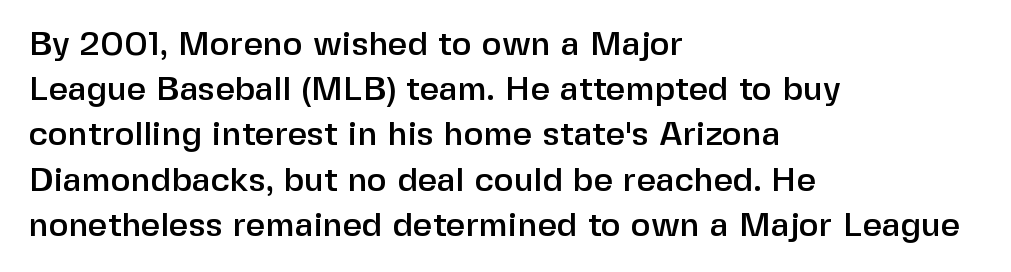
Q: Is the text italic (slanted)? A: No, it is upright.
Q: Is the typeface a serif or a sans-serif typeface? A: Sans-serif.
Q: Is the text underlined? A: No.
Q: How is the paragraph aligned? A: Left-aligned.
Q: Is the spacing between letters normal or unusually wide? A: Normal.
Q: Is the spacing between lines tight, normal or loose? A: Normal.
Q: Width (condensed, normal, or wide)? A: Normal.
Q: Stroke contrast? A: Low.
Q: x-height? A: Medium.
Q: Monospaced? A: No.
